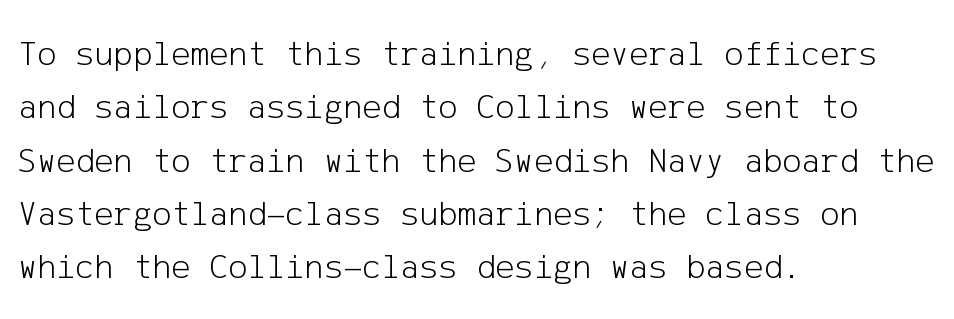
{"serif": "no", "italic": "no", "bold": "no", "weight": "light", "width": "normal", "stroke_contrast": "low", "x_height": "medium", "underline": "no", "align": "left", "line_spacing": "normal", "line_spacing_ratio": 1.48, "letter_spacing": "normal", "letter_spacing_em": 0.0, "glyph_px": 36}
